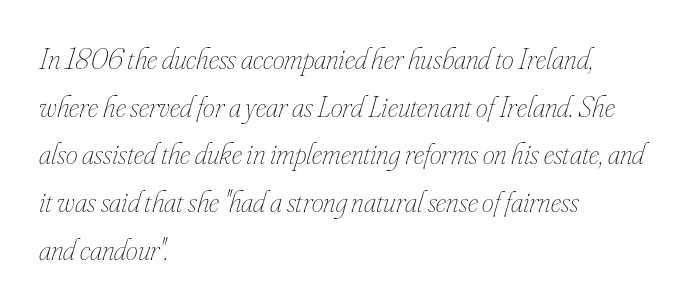
The image shows 30 px thin, condensed type, italic (leaning right); set left-aligned, normal line spacing (1.59x), normal letter spacing, not underlined; low stroke contrast and a small x-height.
